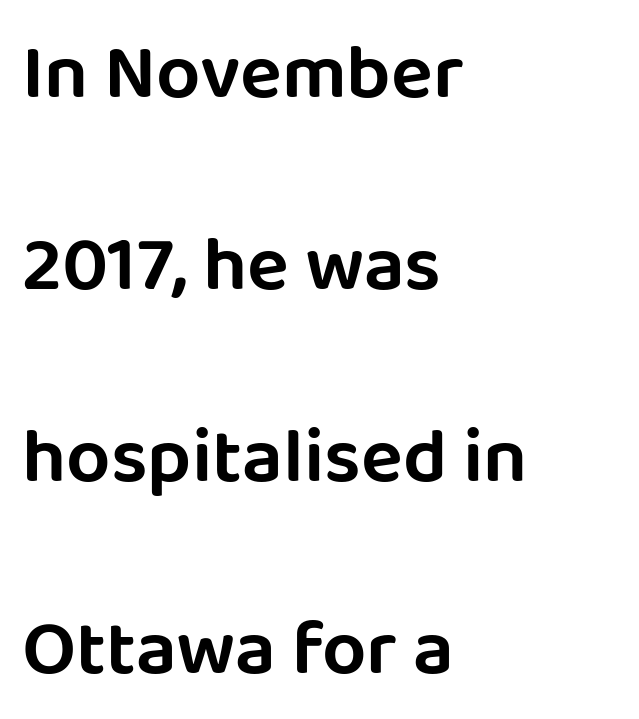
Q: Is the text italic (slanted)? A: No, it is upright.
Q: Is the typeface a serif or a sans-serif typeface? A: Sans-serif.
Q: Is the text underlined? A: No.
Q: How is the paragraph aligned? A: Left-aligned.
Q: Is the spacing between letters normal or unusually wide? A: Normal.
Q: Is the spacing between lines tight, normal or loose? A: Loose.
Q: Width (condensed, normal, or wide)? A: Normal.
Q: Stroke contrast? A: Low.
Q: x-height? A: Large.
Q: Monospaced? A: No.
